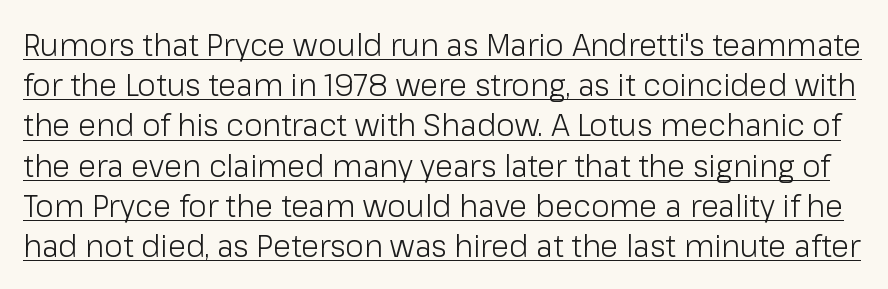
The image shows 30 px light sans-serif type, upright; set normal line spacing (1.34x), normal letter spacing, underlined; low stroke contrast and a medium x-height.
